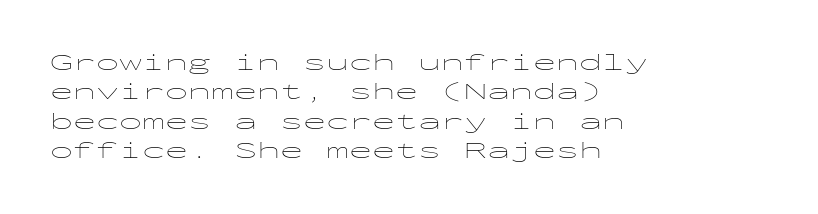
{"italic": "no", "bold": "no", "underline": "no", "align": "left", "line_spacing": "normal", "line_spacing_ratio": 1.28, "letter_spacing": "normal", "letter_spacing_em": 0.0, "glyph_px": 23}
